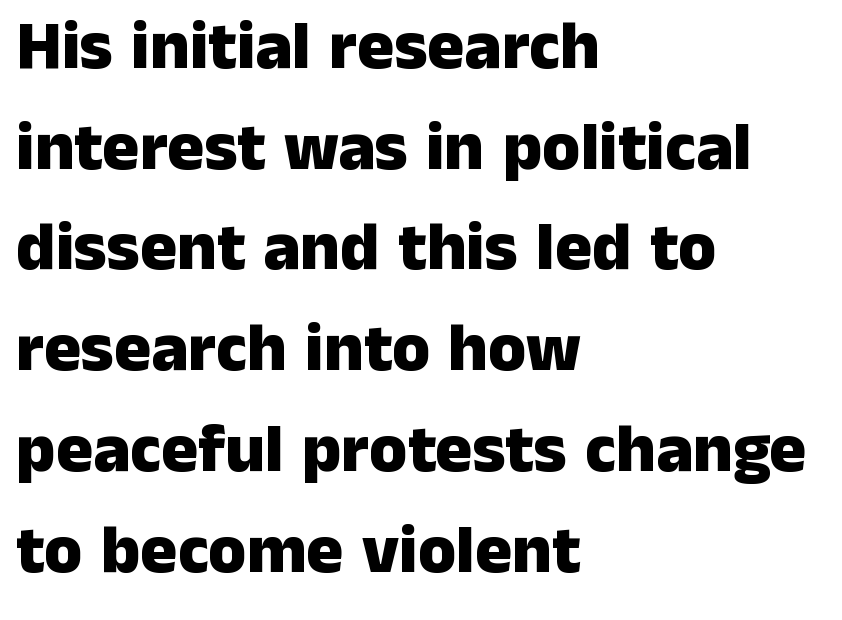
{"serif": "no", "italic": "no", "bold": "yes", "weight": "heavy", "width": "normal", "stroke_contrast": "low", "x_height": "medium", "monospaced": "no", "underline": "no", "align": "left", "line_spacing": "normal", "line_spacing_ratio": 1.46, "letter_spacing": "normal", "letter_spacing_em": 0.0, "glyph_px": 69}
